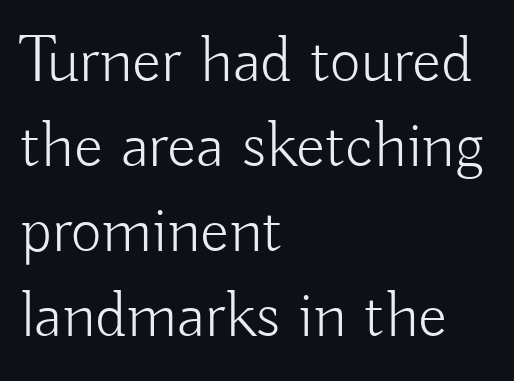
The image shows 67 px light sans-serif type, upright; set left-aligned, normal line spacing (1.27x), normal letter spacing, not underlined; low stroke contrast and a small x-height.
